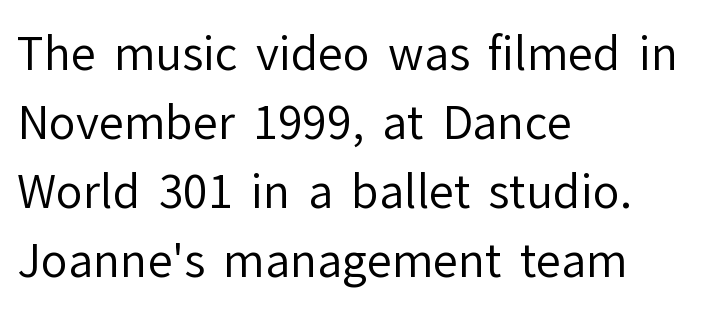
Type without underlining. These lines are rendered in a variable-pitch font. Reading down the column, the eye jumps a familiar distance to each next line. Caption: multi-line text, flush left, ragged right.
